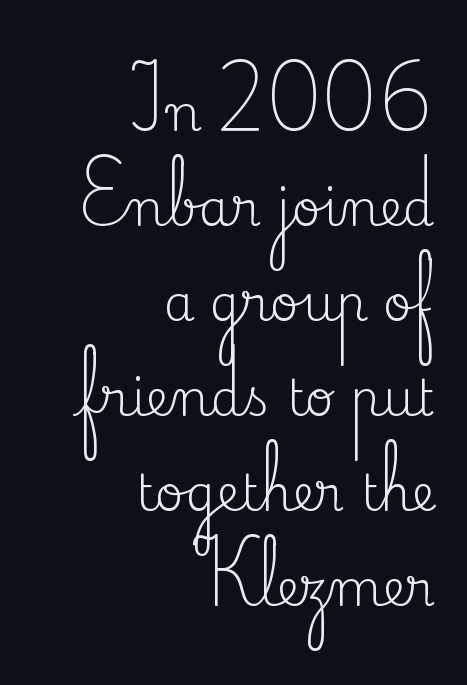
{"serif": "yes", "italic": "no", "bold": "no", "weight": "regular", "width": "normal", "stroke_contrast": "medium", "x_height": "small", "monospaced": "no", "underline": "no", "align": "right", "line_spacing": "loose", "line_spacing_ratio": 1.9, "letter_spacing": "normal", "letter_spacing_em": 0.0, "glyph_px": 50}
